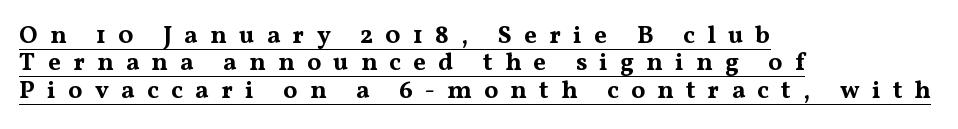
The image shows 25 px bold type, upright; set left-aligned, tight line spacing (1.1x), unusually wide letter spacing (+0.49 em), underlined.
